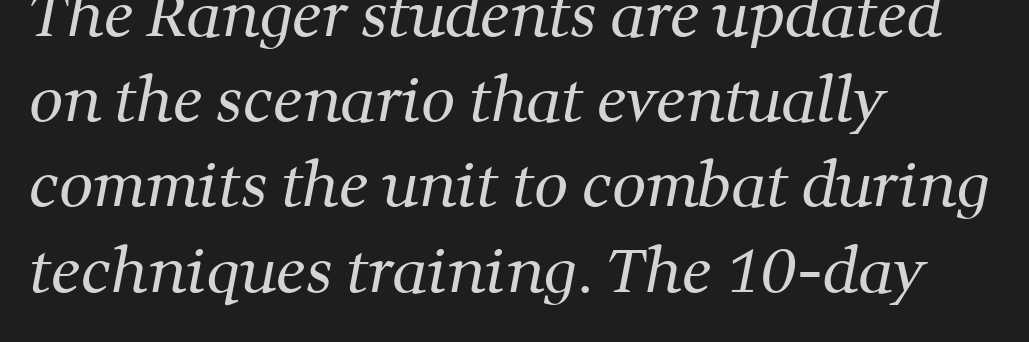
Q: Is the text bold? A: No.
Q: Is the typeface a serif or a sans-serif typeface? A: Serif.
Q: Is the text underlined? A: No.
Q: How is the paragraph aligned? A: Left-aligned.
Q: Is the spacing between letters normal or unusually wide? A: Normal.
Q: Is the spacing between lines tight, normal or loose? A: Normal.
Q: Width (condensed, normal, or wide)? A: Normal.
Q: Stroke contrast? A: Medium.
Q: x-height? A: Medium.
Q: Monospaced? A: No.
